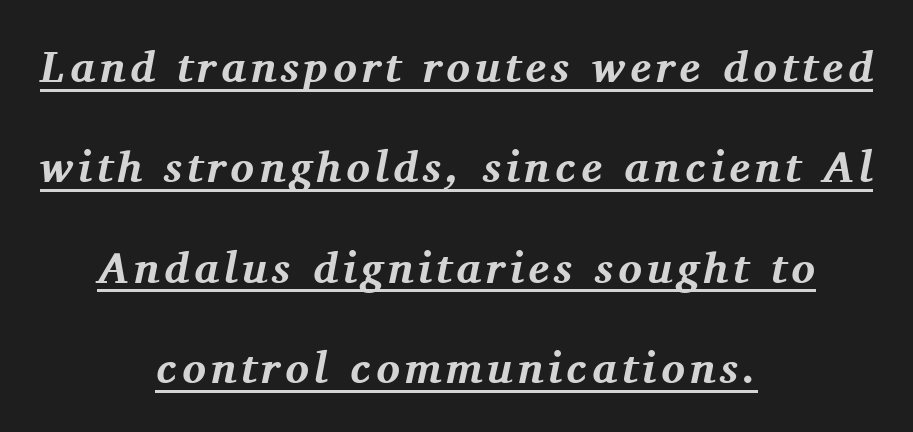
The image shows 44 px bold serif type, italic (leaning right); set centered, loose line spacing (2.28x), underlined; medium stroke contrast and a medium x-height.
